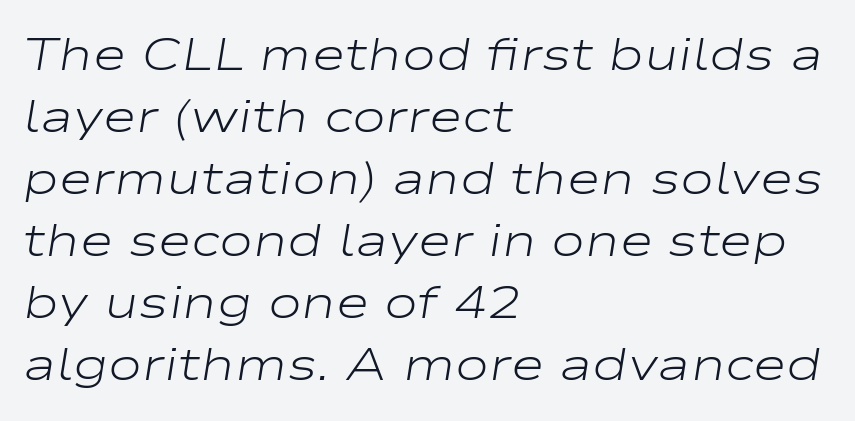
The image shows 46 px light, wide type, italic (leaning right); set left-aligned, normal line spacing (1.35x), normal letter spacing, not underlined; low stroke contrast and a medium x-height.
